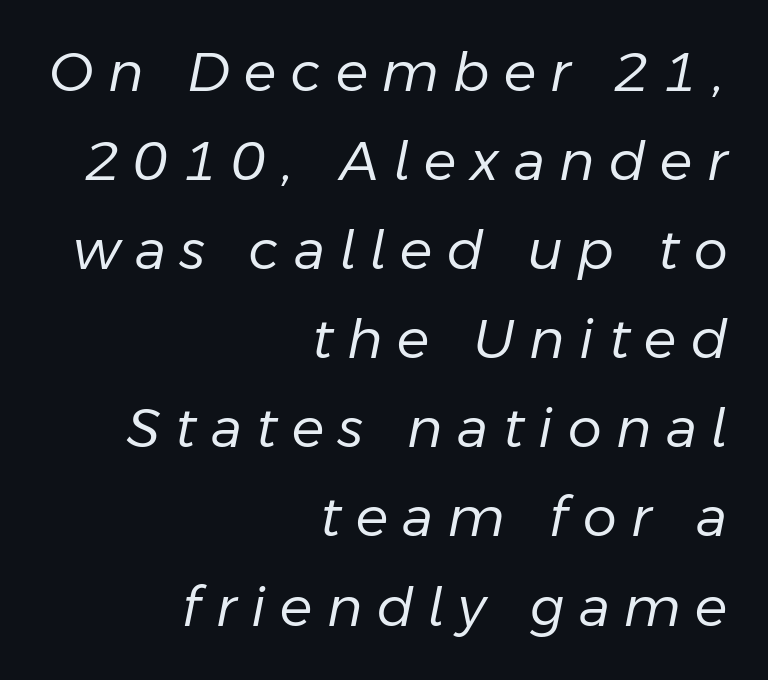
Q: Is the text bold? A: No.
Q: Is the text italic (slanted)? A: Yes, it leans right by about 11 degrees.
Q: Is the text underlined? A: No.
Q: How is the paragraph aligned? A: Right-aligned.
Q: Is the spacing between letters normal or unusually wide? A: Unusually wide.
Q: Is the spacing between lines tight, normal or loose? A: Normal.
Q: Width (condensed, normal, or wide)? A: Normal.
Q: Stroke contrast? A: Low.
Q: x-height? A: Medium.
Q: Monospaced? A: No.
